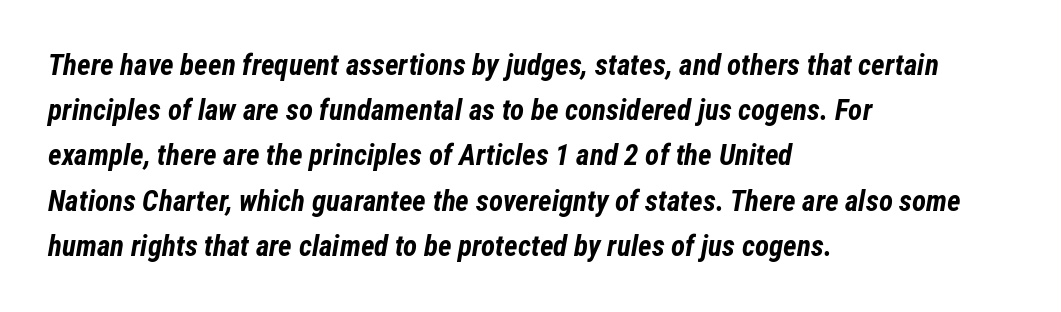
{"italic": "yes", "lean": "right", "slant_degrees": 12, "bold": "yes", "weight": "bold", "width": "condensed", "stroke_contrast": "low", "x_height": "medium", "monospaced": "no", "underline": "no", "align": "left", "line_spacing": "normal", "line_spacing_ratio": 1.56, "letter_spacing": "normal", "letter_spacing_em": 0.0, "glyph_px": 29}
